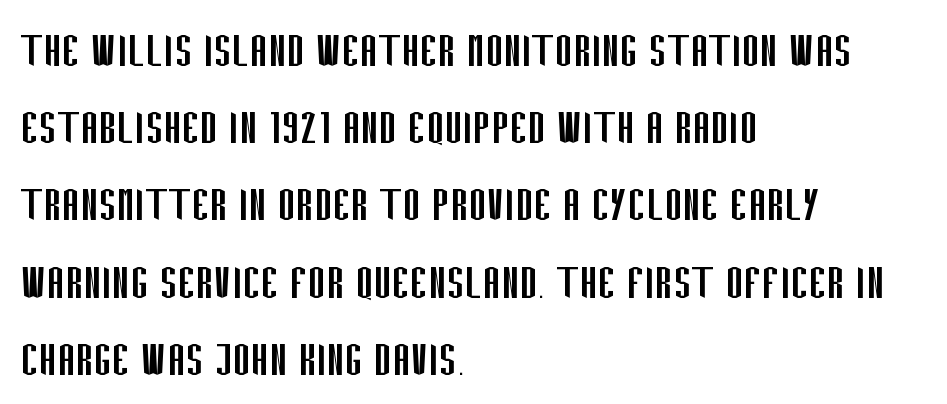
Q: Is the text bold? A: No.
Q: Is the text italic (slanted)? A: No, it is upright.
Q: Is the typeface a serif or a sans-serif typeface? A: Sans-serif.
Q: Is the text underlined? A: No.
Q: How is the paragraph aligned? A: Left-aligned.
Q: Is the spacing between letters normal or unusually wide? A: Normal.
Q: Is the spacing between lines tight, normal or loose? A: Normal.
Q: Width (condensed, normal, or wide)? A: Condensed.
Q: Stroke contrast? A: Low.
Q: x-height? A: Large.
Q: Monospaced? A: No.
